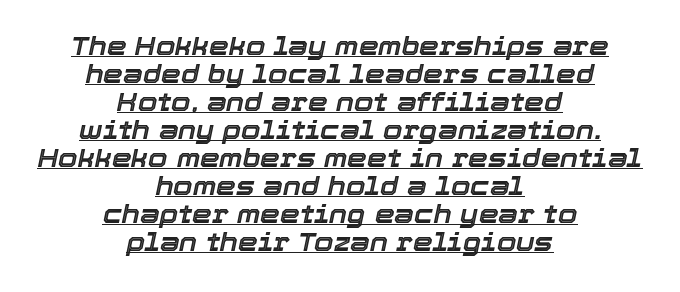
{"italic": "yes", "lean": "right", "slant_degrees": 12, "underline": "yes", "align": "center", "line_spacing": "tight", "line_spacing_ratio": 1.12, "letter_spacing": "normal", "letter_spacing_em": 0.0, "glyph_px": 25}
